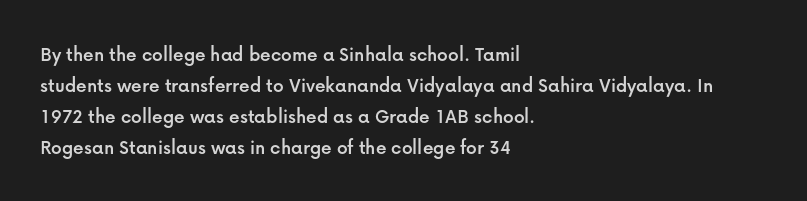
The image shows 21 px text type, upright; set left-aligned, normal line spacing (1.47x), normal letter spacing, not underlined.
